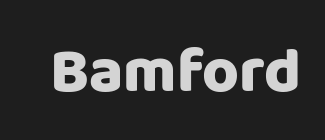
Q: Is the text bold? A: Yes.
Q: Is the text italic (slanted)? A: No, it is upright.
Q: Is the typeface a serif or a sans-serif typeface? A: Sans-serif.
Q: Is the text underlined? A: No.
Q: Is the spacing between letters normal or unusually wide? A: Normal.
Q: Width (condensed, normal, or wide)? A: Normal.
Q: Stroke contrast? A: Low.
Q: x-height? A: Large.
Q: Monospaced? A: No.
